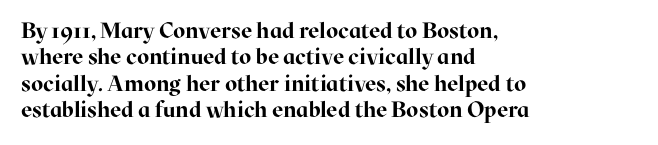
The image shows 22 px bold type, upright; set left-aligned, line spacing 1.2x, normal letter spacing, not underlined.
